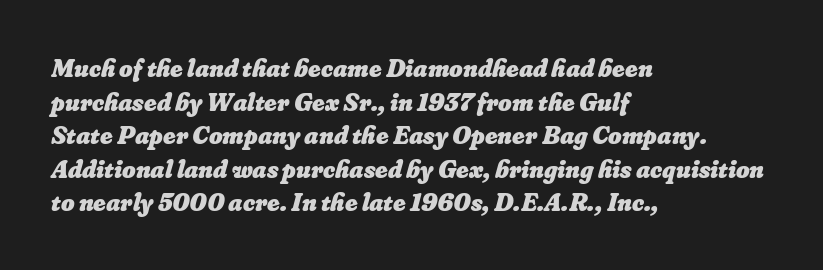
The image shows 26 px bold type; set left-aligned, normal line spacing (1.29x), normal letter spacing, not underlined.
